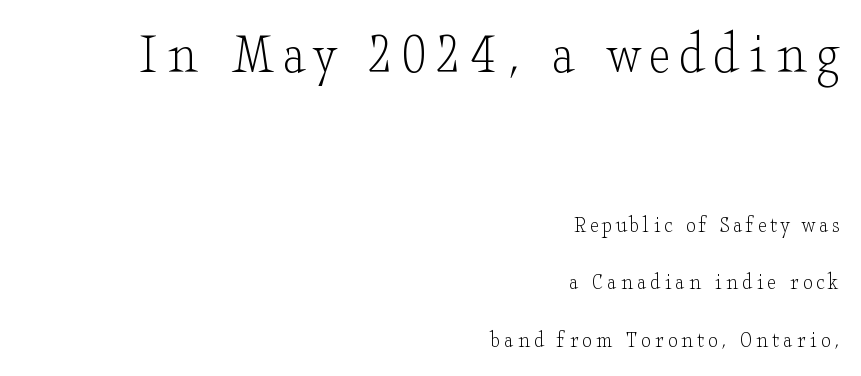
The image shows 59 px light, wide serif type, upright; set right-aligned, loose line spacing (2.4x), not underlined; the first (top) block is 2.46x larger; low stroke contrast and a small x-height.
